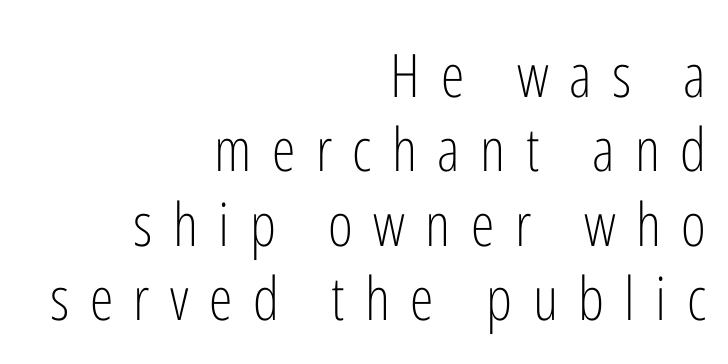
Q: Is the text bold? A: No.
Q: Is the text italic (slanted)? A: No, it is upright.
Q: Is the typeface a serif or a sans-serif typeface? A: Sans-serif.
Q: Is the text underlined? A: No.
Q: How is the paragraph aligned? A: Right-aligned.
Q: Is the spacing between letters normal or unusually wide? A: Unusually wide.
Q: Width (condensed, normal, or wide)? A: Condensed.
Q: Stroke contrast? A: Low.
Q: x-height? A: Medium.
Q: Monospaced? A: No.
